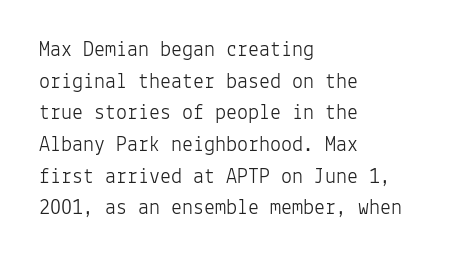
{"italic": "no", "bold": "no", "underline": "no", "align": "left", "line_spacing": "normal", "line_spacing_ratio": 1.44, "letter_spacing": "normal", "letter_spacing_em": 0.0, "glyph_px": 22}
